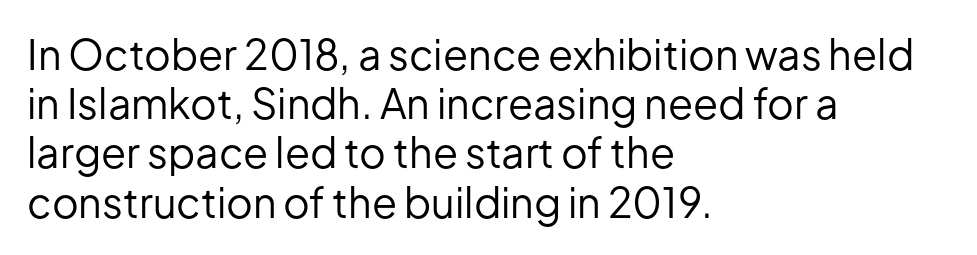
The image shows 41 px regular-weight sans-serif type, upright; set left-aligned, line spacing 1.2x, normal letter spacing, not underlined; low stroke contrast and a medium x-height.
